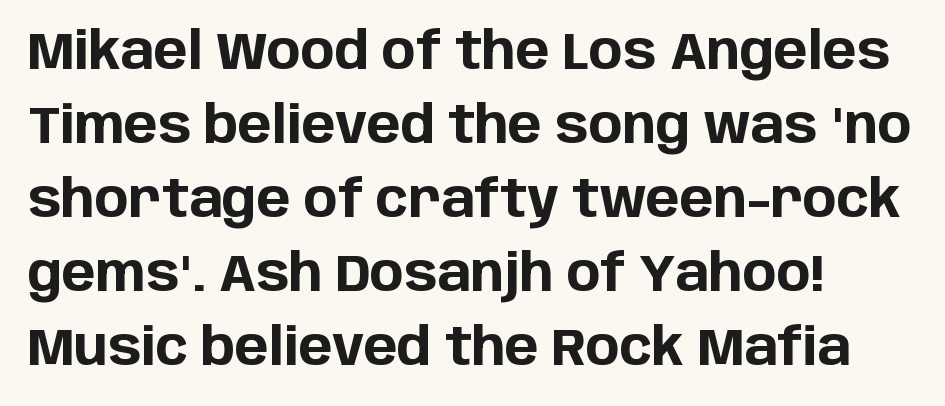
Q: Is the text bold? A: Yes.
Q: Is the text italic (slanted)? A: No, it is upright.
Q: Is the typeface a serif or a sans-serif typeface? A: Sans-serif.
Q: Is the text underlined? A: No.
Q: How is the paragraph aligned? A: Left-aligned.
Q: Is the spacing between letters normal or unusually wide? A: Normal.
Q: Is the spacing between lines tight, normal or loose? A: Normal.
Q: Width (condensed, normal, or wide)? A: Normal.
Q: Stroke contrast? A: Low.
Q: x-height? A: Large.
Q: Monospaced? A: No.
